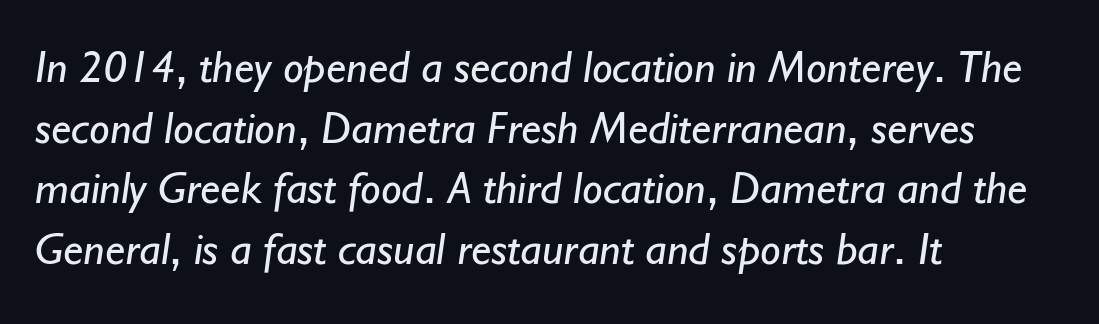
{"serif": "no", "bold": "no", "weight": "regular", "width": "normal", "stroke_contrast": "low", "x_height": "small", "monospaced": "no", "underline": "no", "align": "left", "line_spacing": "normal", "line_spacing_ratio": 1.32, "letter_spacing": "normal", "letter_spacing_em": 0.0, "glyph_px": 46}
